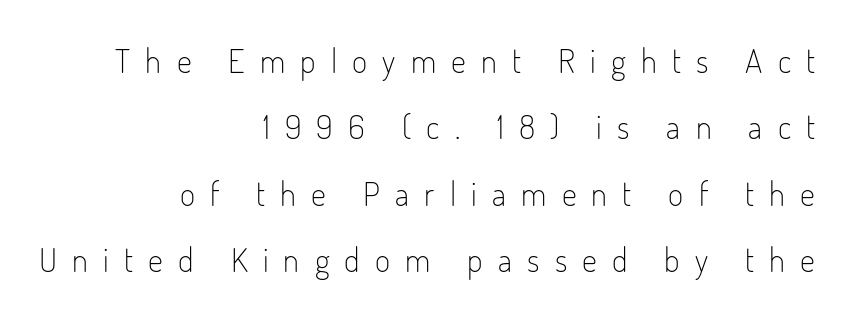
The image shows 33 px light, condensed sans-serif type, upright; set right-aligned, loose line spacing (2.01x), unusually wide letter spacing (+0.46 em), not underlined; low stroke contrast and a small x-height.
